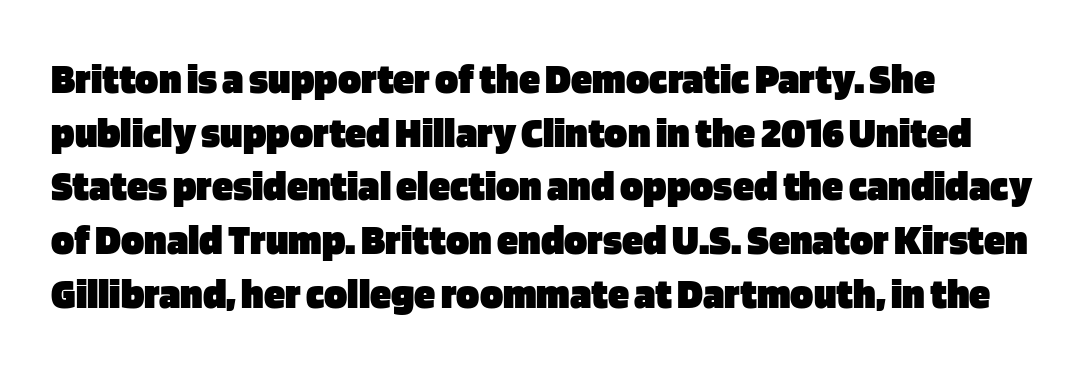
Q: Is the text bold? A: Yes.
Q: Is the text italic (slanted)? A: No, it is upright.
Q: Is the typeface a serif or a sans-serif typeface? A: Sans-serif.
Q: Is the text underlined? A: No.
Q: How is the paragraph aligned? A: Left-aligned.
Q: Is the spacing between letters normal or unusually wide? A: Normal.
Q: Is the spacing between lines tight, normal or loose? A: Normal.
Q: Width (condensed, normal, or wide)? A: Normal.
Q: Stroke contrast? A: Low.
Q: x-height? A: Large.
Q: Monospaced? A: No.
